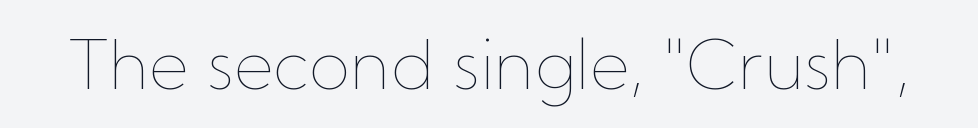
The image shows 68 px thin type, upright; set normal letter spacing, not underlined; low stroke contrast and a medium x-height.
